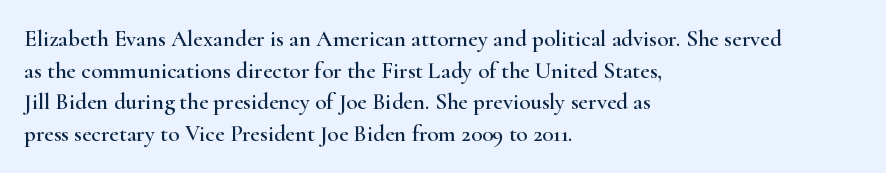
The tracking reads as untouched default to a designer's eye. These lines were composed using upright roman letters. A clean baseline with only descenders dipping below it. The designer left line spacing at the default. The lines are quadded left.
